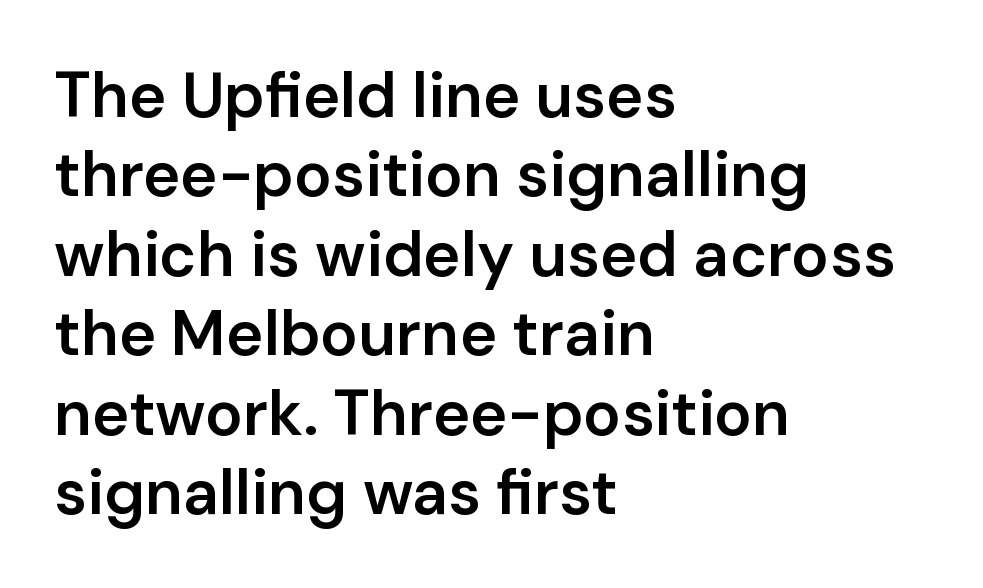
The image shows 63 px semibold sans-serif type, upright; set left-aligned, normal line spacing (1.26x), normal letter spacing, not underlined; low stroke contrast and a medium x-height.
